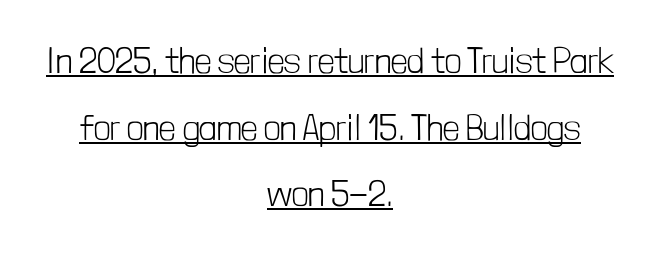
{"serif": "no", "italic": "no", "bold": "no", "weight": "light", "width": "condensed", "stroke_contrast": "low", "x_height": "medium", "monospaced": "no", "underline": "yes", "align": "center", "line_spacing_ratio": 1.85, "letter_spacing": "normal", "letter_spacing_em": 0.0, "glyph_px": 36}
